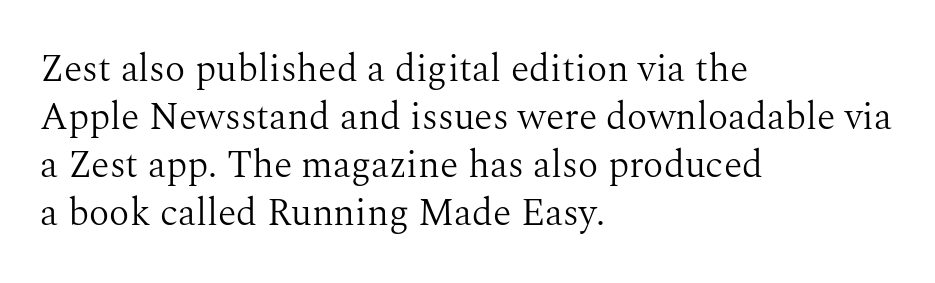
The strokes are not fattened; the text isn't bold. Standard letterfit; no display-style spreading of the glyphs. What kind of face is this? One with serifs. The rag falls on the right side of this text block. Spacing verdict: proportional, widths tailored to each character. Vertically, the passage feels balanced, rows spaced as you'd expect.
